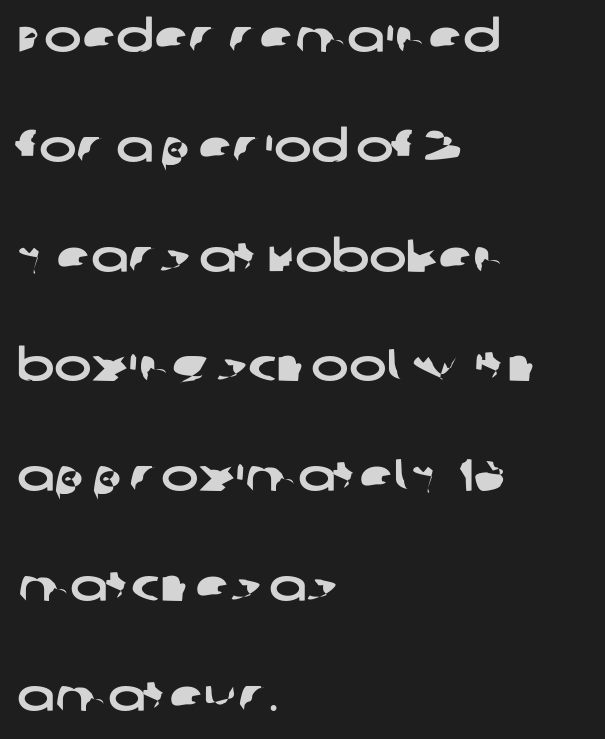
The image shows 45 px wide sans-serif type; set left-aligned, loose line spacing (2.44x), normal letter spacing, not underlined; low stroke contrast and a large x-height.
